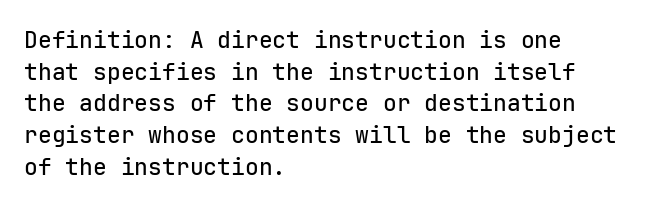
The tracking reads as untouched default to a designer's eye. These lines were composed using upright roman letters. A clean baseline with only descenders dipping below it. The designer left line spacing at the default. The lines are quadded left.
